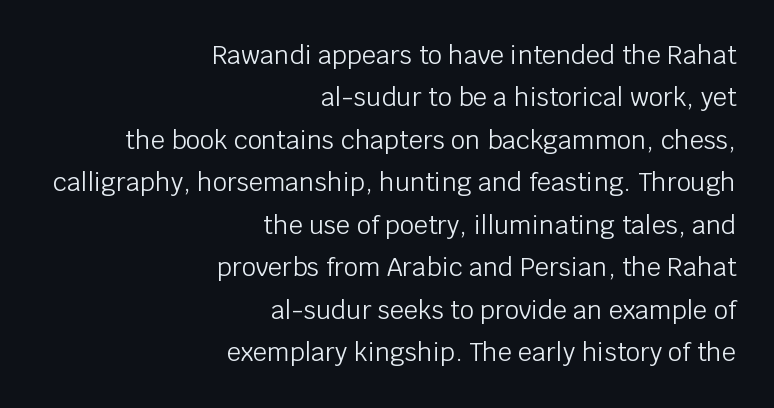
In terms of letterspacing, this is plain default setting. The space beneath each line is pristine and unruled. Honestly, the row spacing looks completely unremarkable. Summary of weight: not heavy and not bold. This is the regular roman posture of the typeface. If you drew a ruler down the right edge, every line would touch it.
